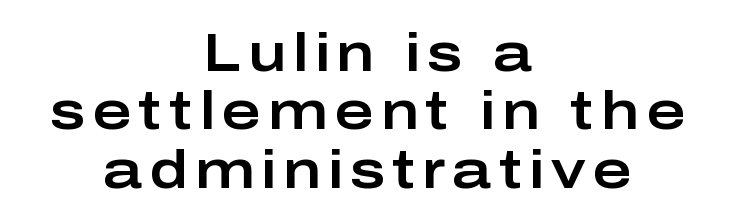
The image shows 53 px wide sans-serif type, upright; set centered, tight line spacing (1.1x), not underlined; low stroke contrast and a medium x-height.
